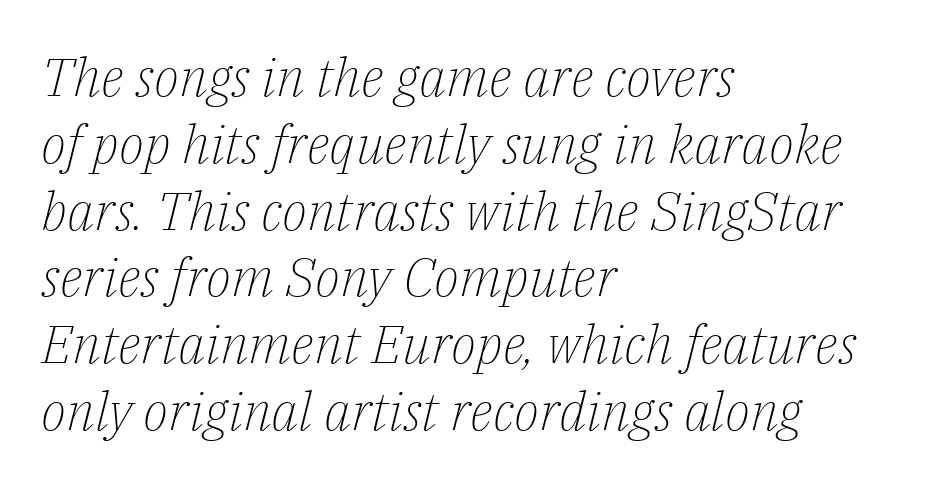
{"serif": "yes", "italic": "yes", "lean": "right", "slant_degrees": 14, "bold": "no", "weight": "light", "width": "normal", "stroke_contrast": "low", "x_height": "medium", "monospaced": "no", "underline": "no", "align": "left", "line_spacing": "normal", "line_spacing_ratio": 1.26, "letter_spacing": "normal", "letter_spacing_em": 0.0, "glyph_px": 53}
